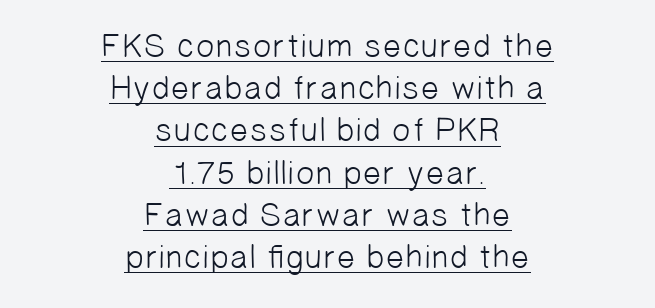
Leading: standard. Type style note: lacks serifs. Nothing unusual about the tracking: characters are spaced as the font intends. The compositor balanced each line on the midline.
